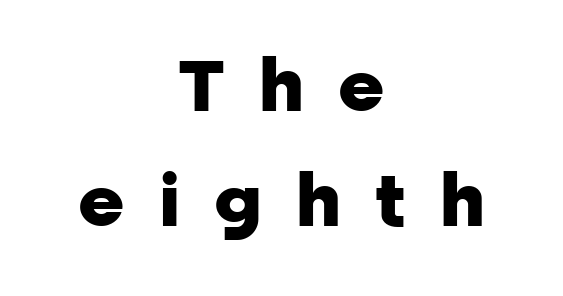
{"serif": "no", "italic": "no", "bold": "yes", "weight": "heavy", "width": "normal", "stroke_contrast": "low", "x_height": "medium", "monospaced": "no", "underline": "no", "align": "center", "line_spacing": "normal", "line_spacing_ratio": 1.62, "letter_spacing": "wide", "letter_spacing_em": 0.48, "glyph_px": 71}
